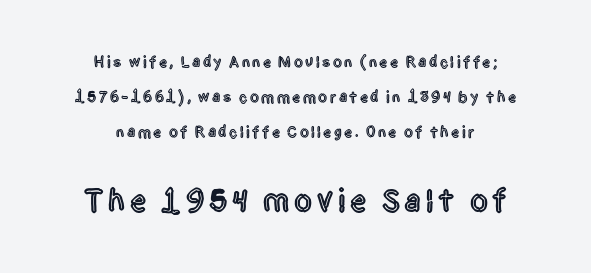
{"serif": "no", "italic": "no", "width": "condensed", "x_height": "large", "monospaced": "no", "underline": "no", "align": "center", "line_spacing": "loose", "line_spacing_ratio": 2.2, "larger_block": "second", "size_ratio": 2.0, "glyph_px": 32}
